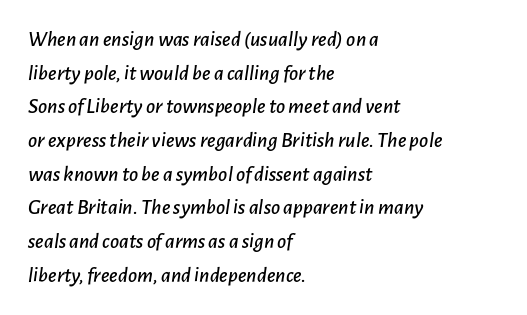
The image shows 22 px text type, italic (leaning right); set left-aligned, normal line spacing (1.53x), normal letter spacing, not underlined.
